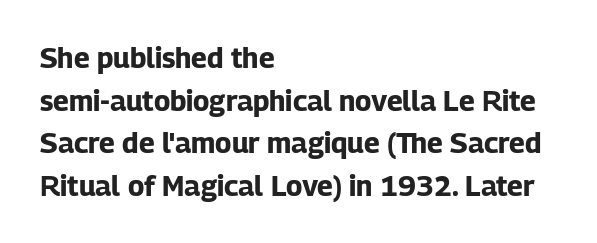
Each letter keeps its own natural width here, so spacing adapts to shape. Its strokes are broad and dark, the hallmark of bold type. The font's upright variant was chosen for this text. Classification — sans serif. Just letters on the line, the space beneath them empty. A normal amount of white space separates one row of letters from the next.
